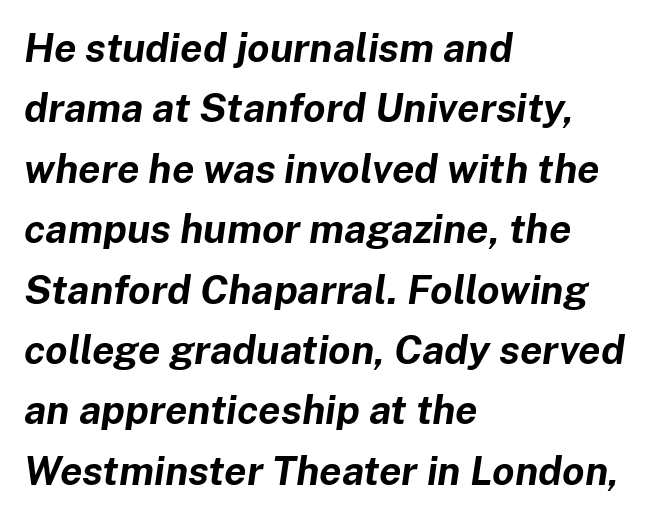
No word sits above an underline. The glyphs look as if they've been sheared to an angle. This block has exactly the height ordinary leading produces. Nothing unusual about the tracking: characters are spaced as the font intends. Heavy-handed strokes throughout: this text is bold. The compositor pushed each line to the left boundary.
